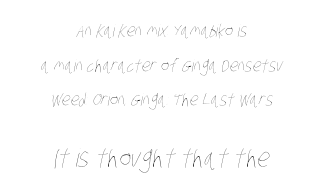
{"bold": "no", "underline": "no", "align": "center", "line_spacing": "loose", "line_spacing_ratio": 2.03, "letter_spacing": "normal", "letter_spacing_em": 0.0, "larger_block": "second", "size_ratio": 1.47, "glyph_px": 25}
